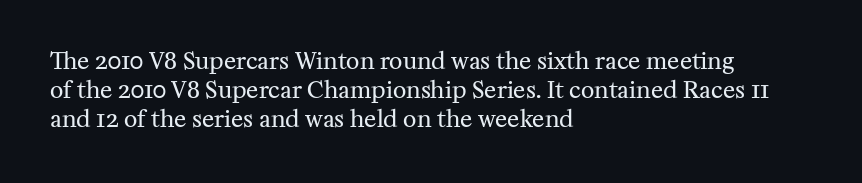
The image shows 23 px text type, upright; set left-aligned, normal line spacing (1.27x), normal letter spacing, not underlined.
